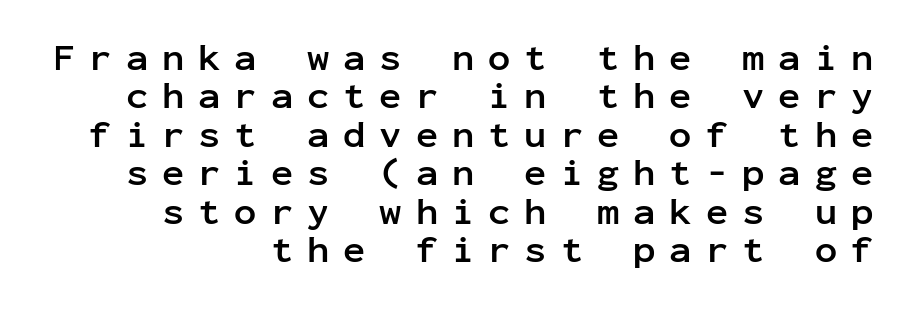
The image shows 37 px semibold sans-serif type, upright, monospaced; set right-aligned, tight line spacing (1.04x), unusually wide letter spacing (+0.38 em), not underlined; low stroke contrast and a medium x-height.
